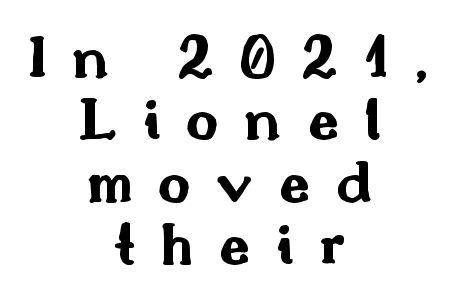
{"serif": "no", "italic": "no", "bold": "yes", "weight": "bold", "width": "wide", "stroke_contrast": "medium", "x_height": "small", "monospaced": "no", "underline": "no", "align": "center", "line_spacing": "tight", "line_spacing_ratio": 0.99, "letter_spacing": "wide", "letter_spacing_em": 0.41, "glyph_px": 63}
